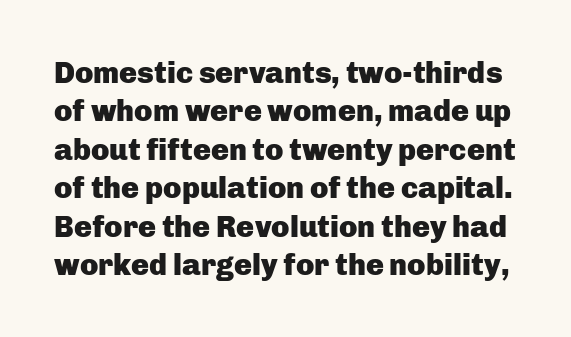
I'd call this a sans setting — the letters go barefoot. Nobody touched the tracking dial on this one. Varying glyph widths throughout — classic text-font behaviour. The space directly below the letters is spotless. Ascenders rise straight up at ninety degrees.
